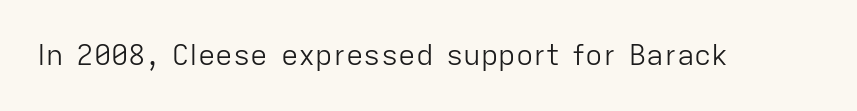
{"serif": "no", "italic": "no", "bold": "no", "weight": "light", "width": "normal", "stroke_contrast": "low", "x_height": "medium", "monospaced": "no", "underline": "no", "letter_spacing": "normal", "letter_spacing_em": 0.0, "glyph_px": 29}
